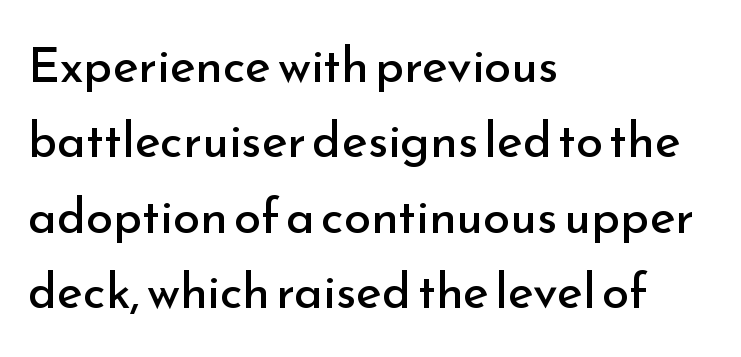
No extra tracking has been applied to these lines. The space beneath each line is pristine and unruled. This is roman type, the default non-slanted kind. The passage shown is typed in a proportional face where columns would drift. The typeface has the unassuming heft of standard copy or less.
